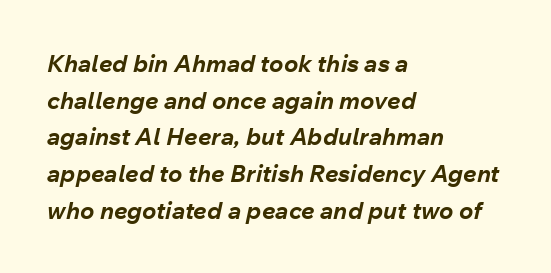
Q: Is the text bold? A: Yes.
Q: Is the text italic (slanted)? A: Yes, it leans right by about 12 degrees.
Q: Is the text underlined? A: No.
Q: How is the paragraph aligned? A: Left-aligned.
Q: Is the spacing between letters normal or unusually wide? A: Normal.
Q: Is the spacing between lines tight, normal or loose? A: Normal.
